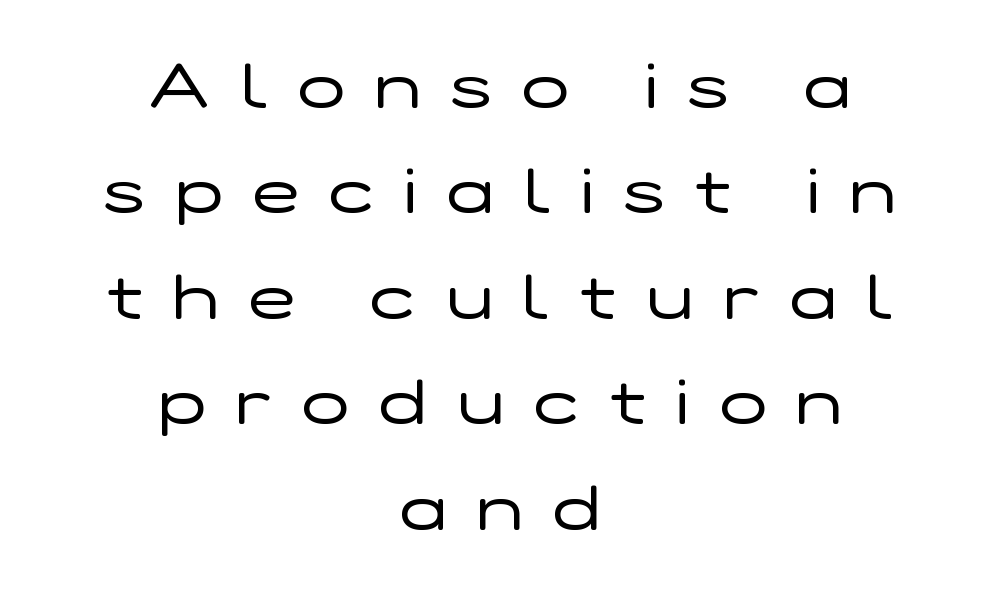
{"serif": "no", "italic": "no", "bold": "no", "weight": "regular", "width": "wide", "stroke_contrast": "low", "x_height": "medium", "monospaced": "no", "underline": "no", "align": "center", "line_spacing": "normal", "line_spacing_ratio": 1.7, "letter_spacing": "wide", "letter_spacing_em": 0.49, "glyph_px": 62}
